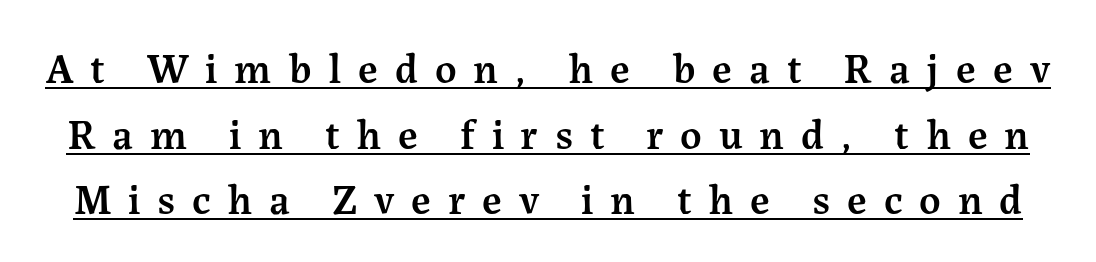
The image shows 42 px semibold serif type, upright; set normal line spacing (1.56x), unusually wide letter spacing (+0.4 em), underlined; medium stroke contrast and a medium x-height.
